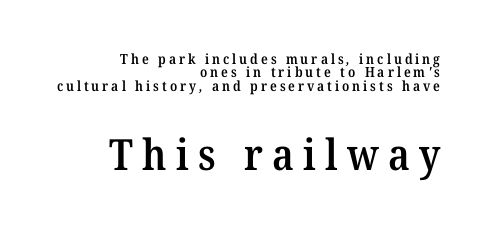
{"serif": "yes", "bold": "semi", "weight": "semibold", "width": "normal", "stroke_contrast": "medium", "x_height": "medium", "monospaced": "no", "underline": "no", "align": "right", "line_spacing": "tight", "line_spacing_ratio": 0.96, "letter_spacing": "wide", "letter_spacing_em": 0.21, "larger_block": "second", "size_ratio": 3.07, "glyph_px": 43}
